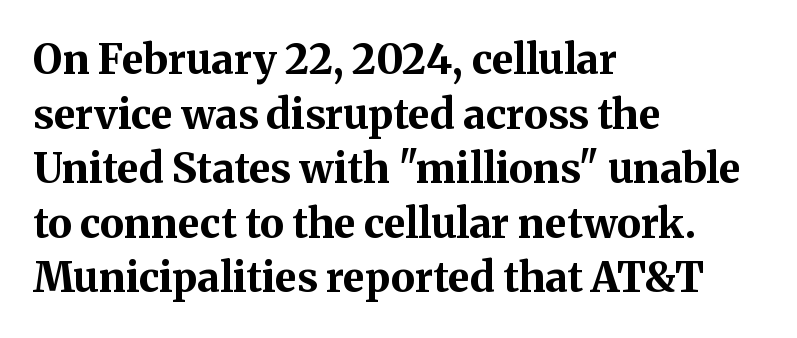
Q: Is the text bold? A: Yes.
Q: Is the text italic (slanted)? A: No, it is upright.
Q: Is the typeface a serif or a sans-serif typeface? A: Serif.
Q: Is the text underlined? A: No.
Q: How is the paragraph aligned? A: Left-aligned.
Q: Is the spacing between letters normal or unusually wide? A: Normal.
Q: Is the spacing between lines tight, normal or loose? A: Normal.
Q: Width (condensed, normal, or wide)? A: Normal.
Q: Stroke contrast? A: Medium.
Q: x-height? A: Medium.
Q: Monospaced? A: No.
